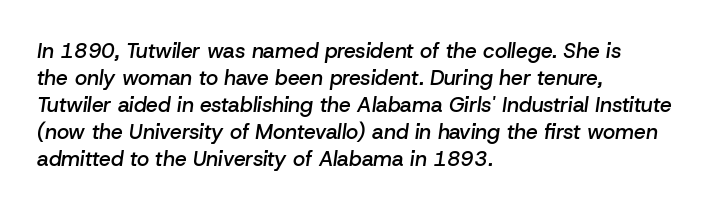
Q: Is the text bold? A: Semi-bold.
Q: Is the text italic (slanted)? A: Yes, it leans right by about 8 degrees.
Q: Is the text underlined? A: No.
Q: How is the paragraph aligned? A: Left-aligned.
Q: Is the spacing between letters normal or unusually wide? A: Normal.
Q: Is the spacing between lines tight, normal or loose? A: Normal.
